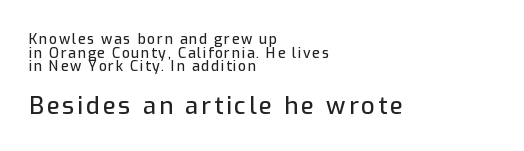
{"italic": "no", "underline": "no", "align": "left", "line_spacing": "tight", "line_spacing_ratio": 0.97, "larger_block": "second", "size_ratio": 1.71, "glyph_px": 24}
